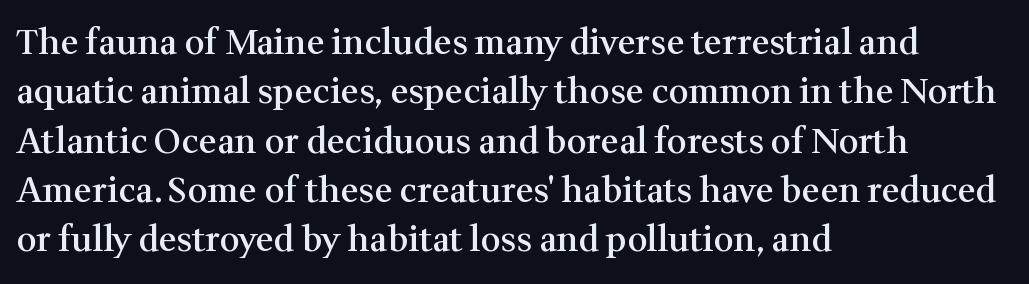
The image shows 35 px semibold serif type, upright; set left-aligned, normal line spacing (1.41x), normal letter spacing, not underlined; medium stroke contrast and a medium x-height.
